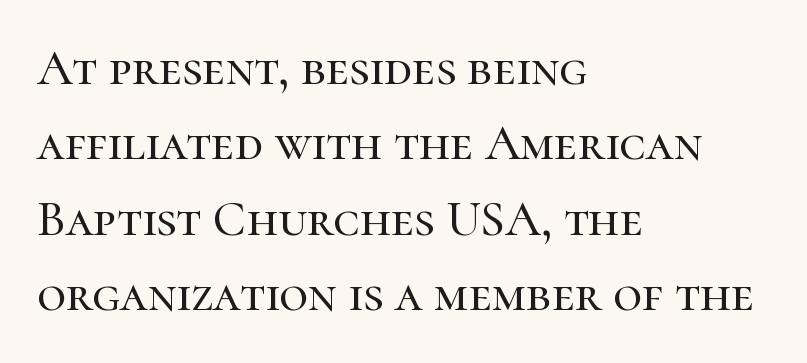
{"serif": "yes", "italic": "no", "width": "normal", "stroke_contrast": "high", "x_height": "medium", "monospaced": "no", "underline": "no", "align": "left", "line_spacing": "normal", "line_spacing_ratio": 1.51, "letter_spacing": "normal", "letter_spacing_em": 0.0, "glyph_px": 50}
